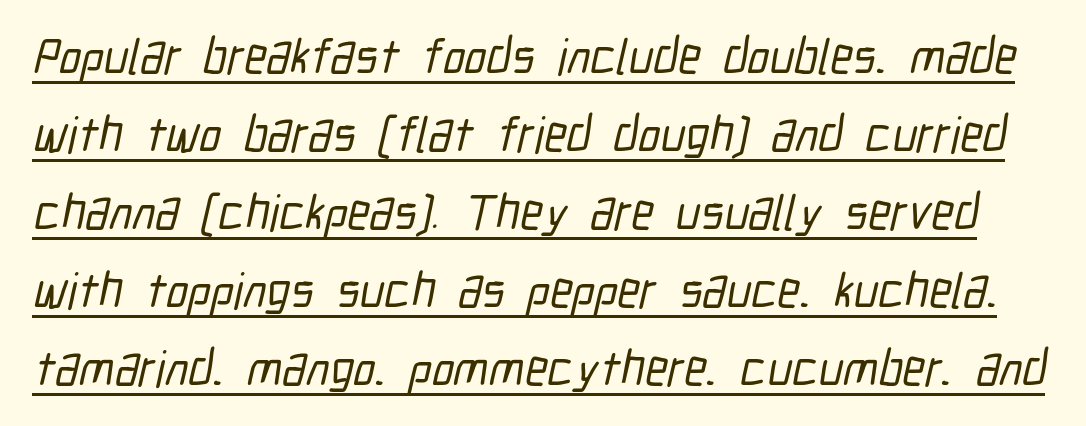
Is the letter spacing exaggerated? No — it looks like the ordinary default. Compared with undecorated copy, this sample adds a rule below the words. The type family on display is of the sans-serif kind. Spacing verdict: proportional, widths tailored to each character. Vertical spacing — default.
